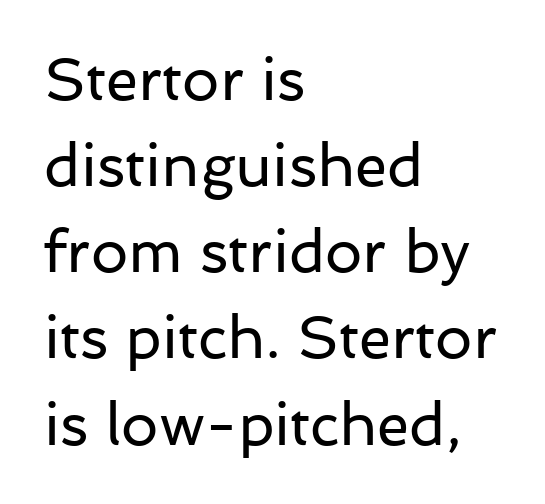
Q: Is the text bold? A: No.
Q: Is the text italic (slanted)? A: No, it is upright.
Q: Is the typeface a serif or a sans-serif typeface? A: Sans-serif.
Q: Is the text underlined? A: No.
Q: How is the paragraph aligned? A: Left-aligned.
Q: Is the spacing between letters normal or unusually wide? A: Normal.
Q: Is the spacing between lines tight, normal or loose? A: Normal.
Q: Width (condensed, normal, or wide)? A: Normal.
Q: Stroke contrast? A: Low.
Q: x-height? A: Medium.
Q: Monospaced? A: No.
